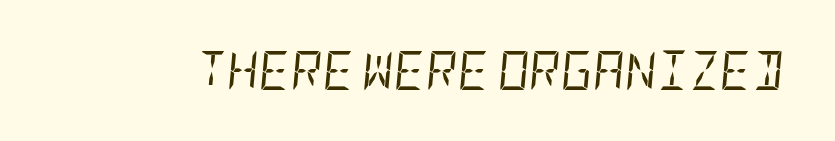
The text carries the slant typical of an italic or oblique font. Students, note that the glyphs here touch the page at normal intervals. Ink coverage per letter is moderate at most. The passage shown is not underscored anywhere.
